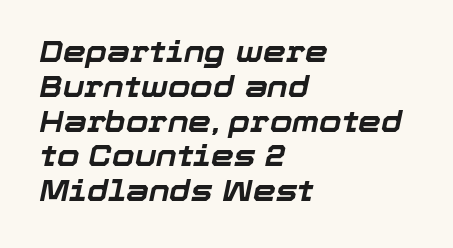
Looks like regular typesetting: each glyph gets only the width it needs. Check under the words: just untouched page. Typographic density is high because the face is bold. The ragged edge is on the right, which tells us the setting is flush left. Style check: oblique.
